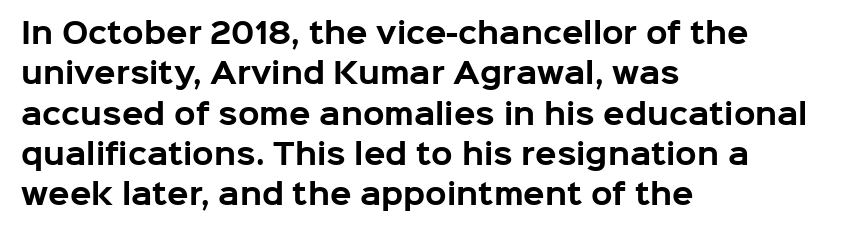
{"serif": "no", "italic": "no", "bold": "yes", "weight": "bold", "width": "normal", "stroke_contrast": "low", "x_height": "medium", "monospaced": "no", "underline": "no", "align": "left", "line_spacing": "normal", "line_spacing_ratio": 1.44, "letter_spacing": "normal", "letter_spacing_em": 0.0, "glyph_px": 28}
